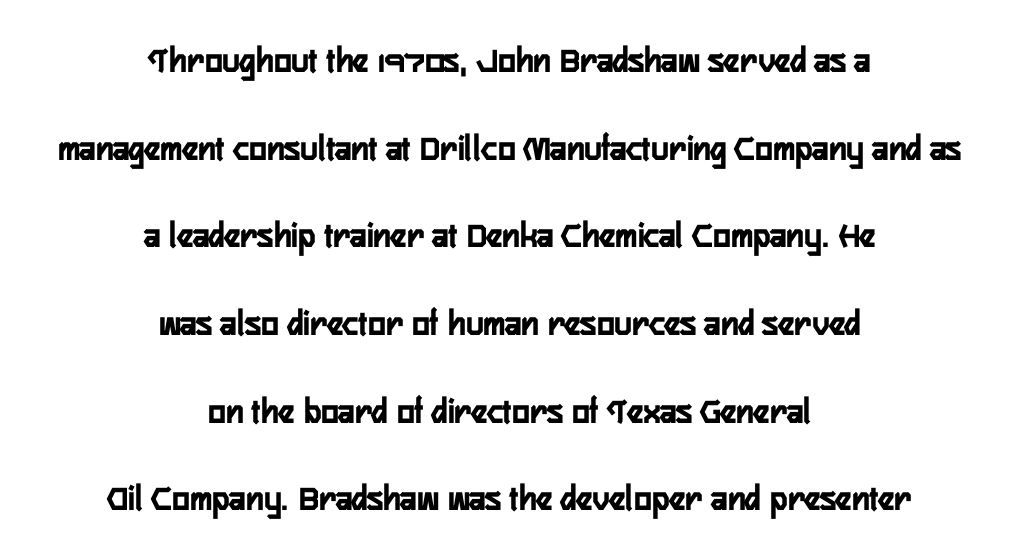
Rendered with straight, roman letterforms. Grotesque or geometric, the face here clearly has no serifs. The baseline area is clear. The paragraph shown floats in the horizontal middle.
